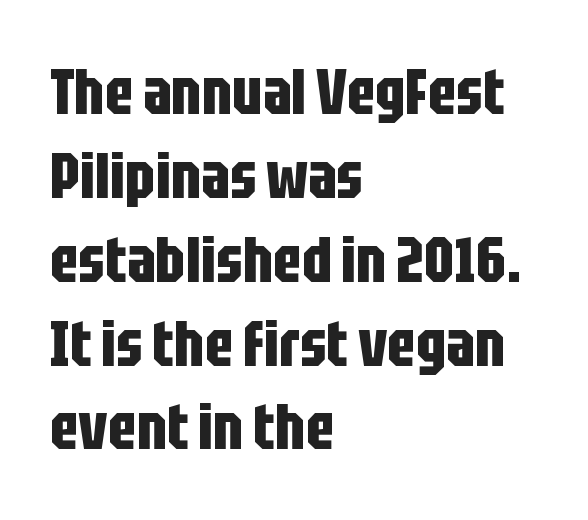
The image shows 64 px bold, condensed sans-serif type, upright; set left-aligned, normal line spacing (1.31x), normal letter spacing, not underlined; low stroke contrast and a large x-height.
